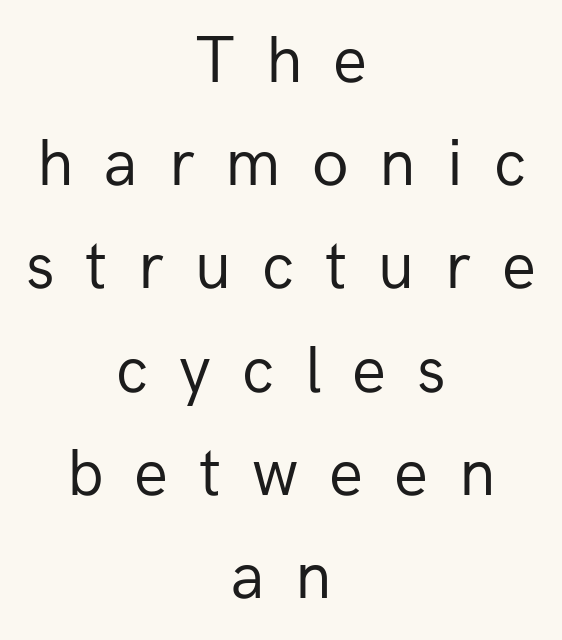
Proportional: the letters do not fall into vertical columns. Loose tracking; the words dissolve into strings of separated letters. Visually the block forms a symmetrical silhouette, jagged on both flanks. Check the space under the baseline: it is left empty.
